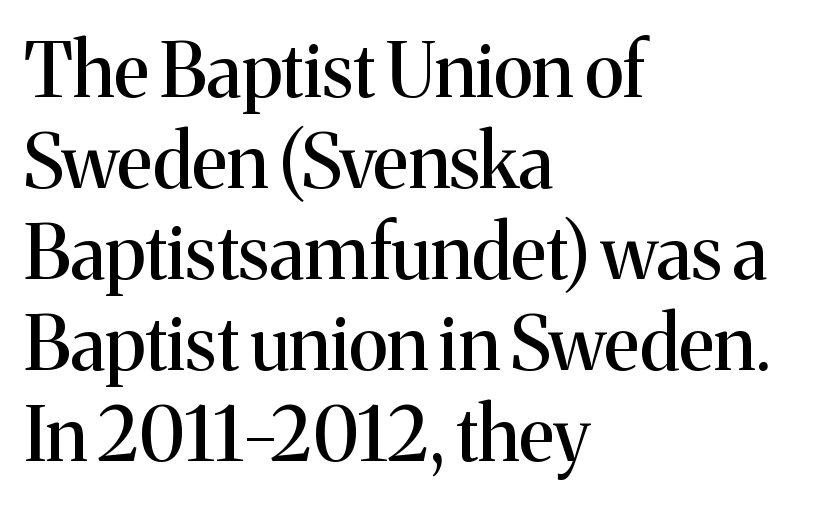
The space beneath each line is pristine and unruled. These lines are composed in type with serifs. Italic? Not at all — the glyphs are vertical. Nobody touched the tracking dial on this one.
